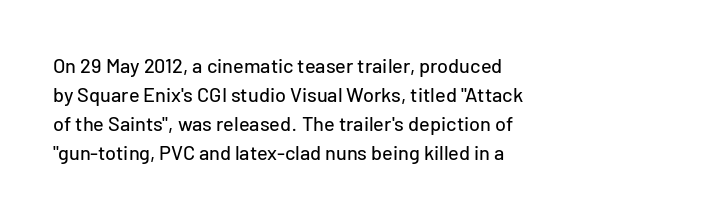
Rows of type keep a routine distance in the vertical direction. Is the block centered? No — it sits flush against the left margin. No italicization has been applied; the sample stays upright. Letters rest on an invisible, unmarked baseline.
